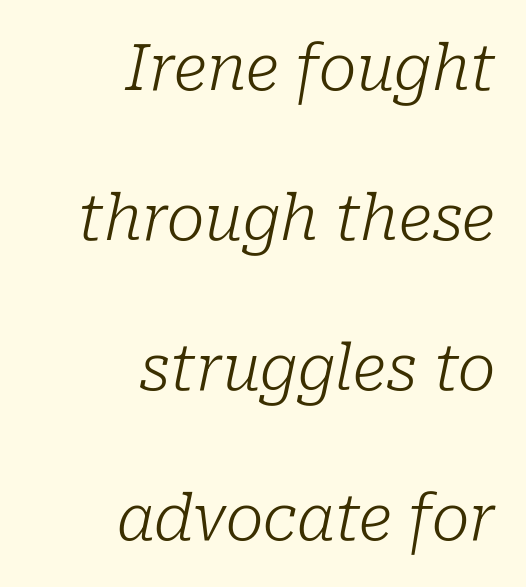
{"serif": "yes", "italic": "yes", "lean": "right", "slant_degrees": 10, "bold": "no", "weight": "light", "width": "normal", "stroke_contrast": "low", "x_height": "medium", "monospaced": "no", "underline": "no", "align": "right", "line_spacing": "loose", "line_spacing_ratio": 2.38, "letter_spacing": "normal", "letter_spacing_em": 0.0, "glyph_px": 63}
